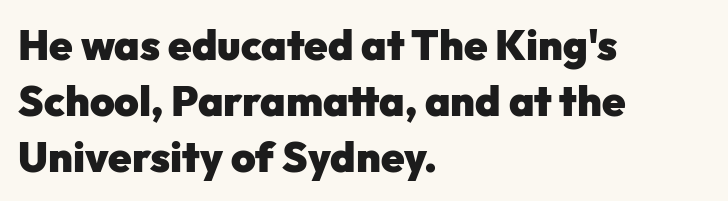
Descenders are the only things crossing below the line. The vertical gap from one line to the next is medium. Unlike italic type, these characters show no tilt at all. Tracking here is standard; glyphs follow each other at the usual distance. Each line starts at the same left margin while the right side varies. The rendering uses natural spacing where letterforms have individual widths.
